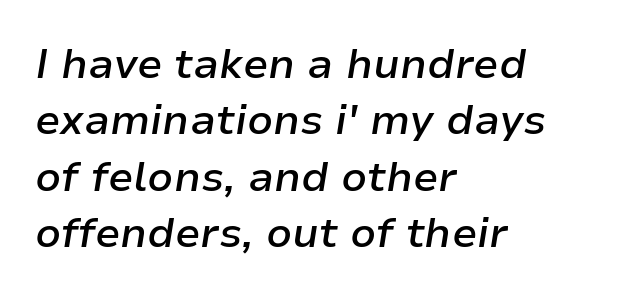
{"italic": "yes", "lean": "right", "slant_degrees": 9, "bold": "semi", "weight": "semibold", "width": "normal", "stroke_contrast": "low", "x_height": "medium", "monospaced": "no", "underline": "no", "align": "left", "line_spacing": "normal", "line_spacing_ratio": 1.34, "letter_spacing": "normal", "letter_spacing_em": 0.0, "glyph_px": 42}
